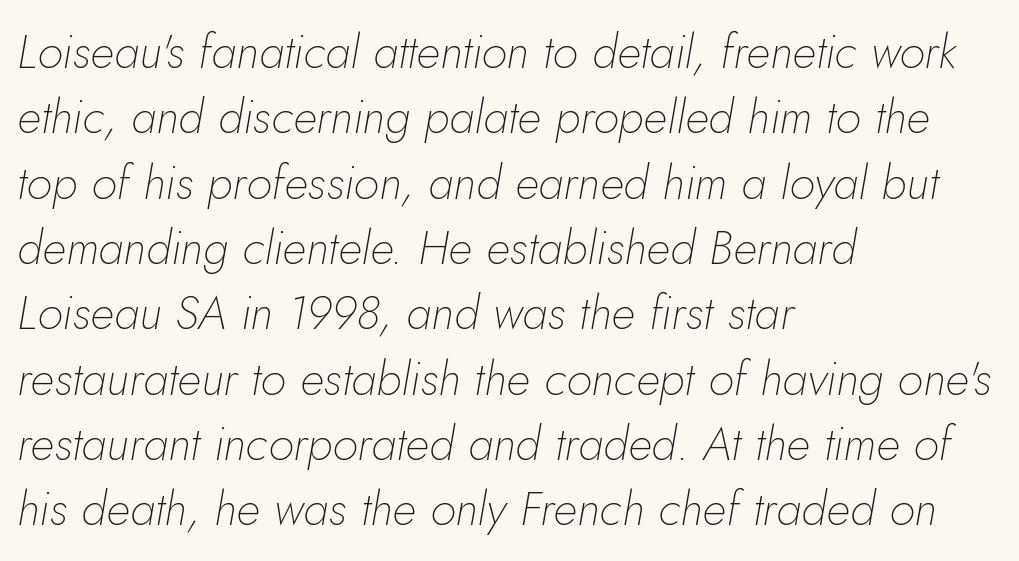
{"italic": "yes", "lean": "right", "slant_degrees": 5, "bold": "no", "weight": "thin", "width": "normal", "stroke_contrast": "low", "x_height": "small", "monospaced": "no", "underline": "no", "align": "left", "line_spacing": "normal", "line_spacing_ratio": 1.39, "letter_spacing": "normal", "letter_spacing_em": 0.0, "glyph_px": 47}
